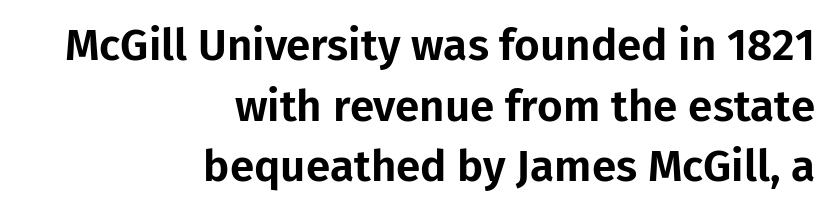
{"serif": "no", "italic": "no", "width": "normal", "stroke_contrast": "low", "x_height": "medium", "monospaced": "no", "underline": "no", "align": "right", "line_spacing": "normal", "line_spacing_ratio": 1.38, "letter_spacing": "normal", "letter_spacing_em": 0.0, "glyph_px": 44}
